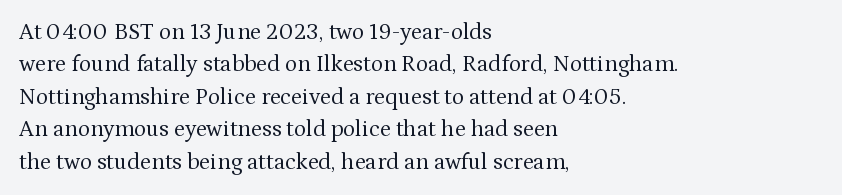
{"italic": "no", "bold": "no", "underline": "no", "align": "left", "line_spacing": "normal", "line_spacing_ratio": 1.41, "letter_spacing": "normal", "letter_spacing_em": 0.0, "glyph_px": 23}
